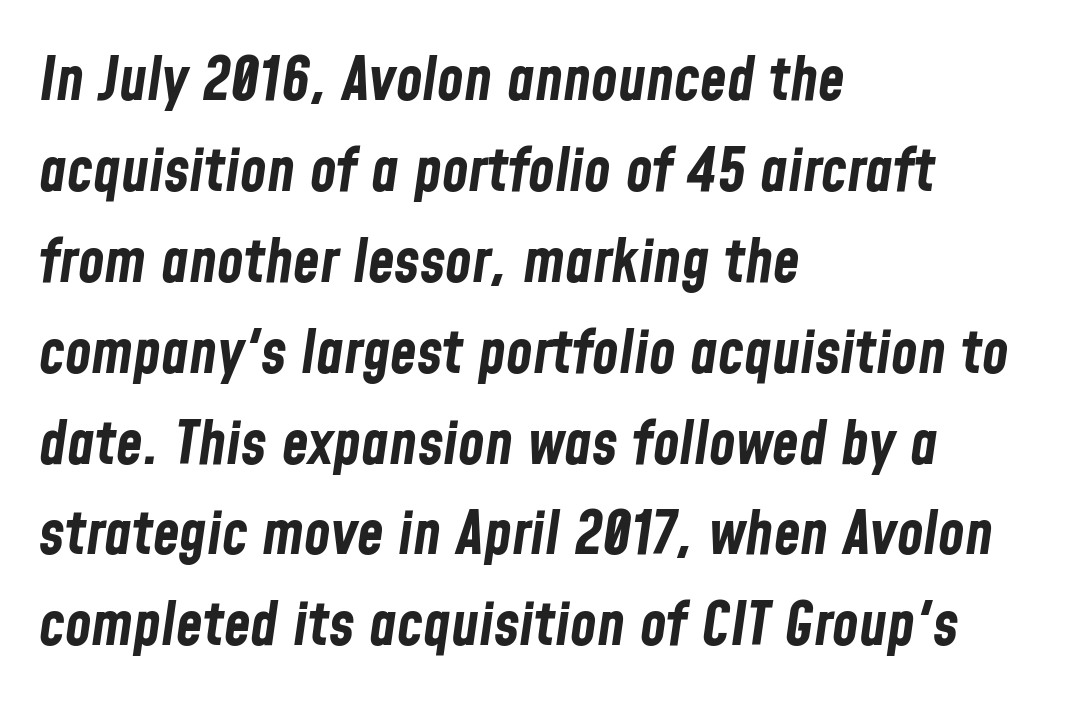
The image shows 61 px bold, condensed type, italic (leaning right); set left-aligned, normal line spacing (1.49x), normal letter spacing, not underlined; low stroke contrast and a medium x-height.
